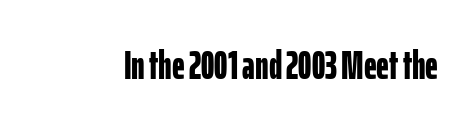
Q: Is the text bold? A: Yes.
Q: Is the text italic (slanted)? A: No, it is upright.
Q: Is the typeface a serif or a sans-serif typeface? A: Sans-serif.
Q: Is the text underlined? A: No.
Q: Is the spacing between letters normal or unusually wide? A: Normal.
Q: Width (condensed, normal, or wide)? A: Condensed.
Q: Stroke contrast? A: Low.
Q: x-height? A: Medium.
Q: Monospaced? A: No.
